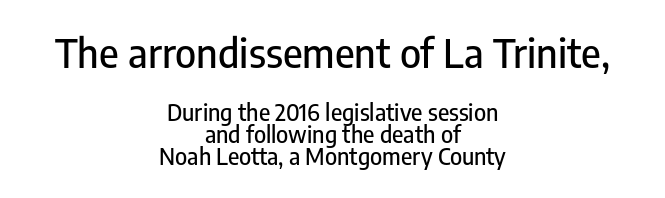
The type sits square on the baseline with zero lean. Nobody touched the tracking dial on this one. Rows of type sit shoulder to shoulder in the vertical direction. Is this a fixed-width face? No — the glyphs have proportional, varying widths. The whitespace from short lines is split evenly between both sides.
